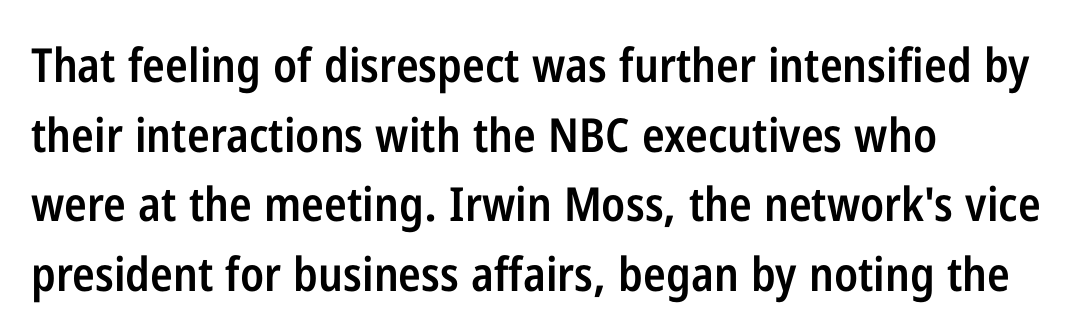
The image shows 47 px semibold, condensed sans-serif type, upright; set left-aligned, normal line spacing (1.48x), normal letter spacing, not underlined; low stroke contrast and a medium x-height.
